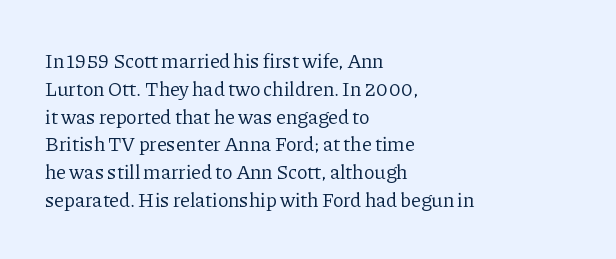
Q: Is the text bold? A: No.
Q: Is the text italic (slanted)? A: No, it is upright.
Q: Is the text underlined? A: No.
Q: How is the paragraph aligned? A: Left-aligned.
Q: Is the spacing between letters normal or unusually wide? A: Normal.
Q: Is the spacing between lines tight, normal or loose? A: Normal.
